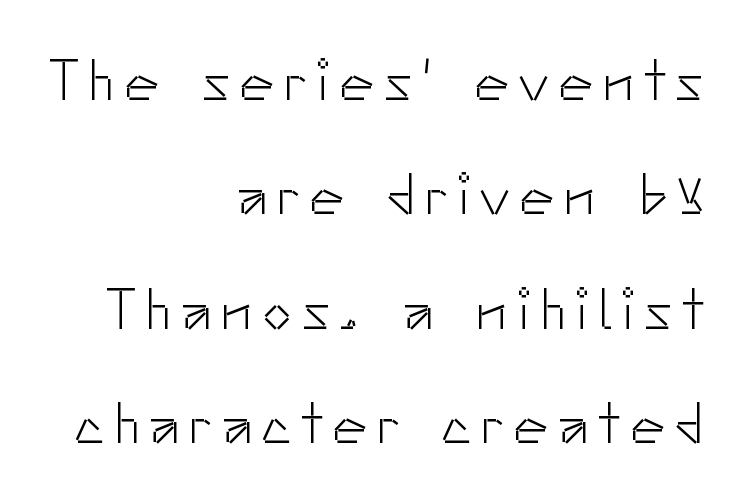
{"serif": "no", "italic": "no", "bold": "no", "weight": "light", "width": "normal", "stroke_contrast": "low", "x_height": "small", "monospaced": "no", "underline": "no", "align": "right", "line_spacing": "loose", "line_spacing_ratio": 1.97, "glyph_px": 58}
